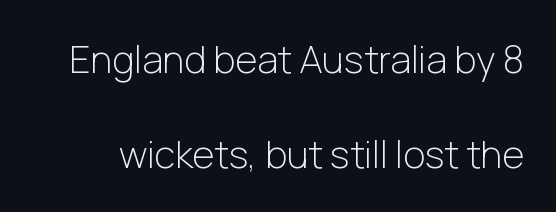
The image shows 38 px light sans-serif type, upright; set loose line spacing (2.5x), normal letter spacing, not underlined; low stroke contrast and a medium x-height.
